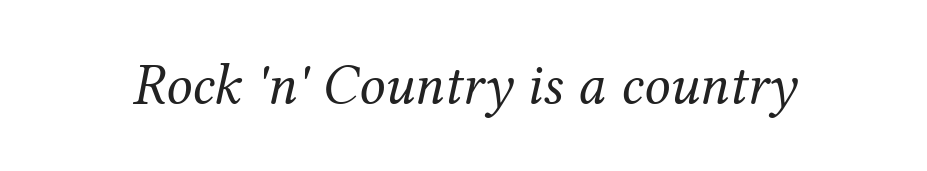
{"serif": "yes", "italic": "yes", "lean": "right", "slant_degrees": 12, "bold": "no", "weight": "regular", "width": "normal", "stroke_contrast": "medium", "x_height": "medium", "monospaced": "no", "underline": "no", "letter_spacing": "normal", "letter_spacing_em": 0.0, "glyph_px": 58}
